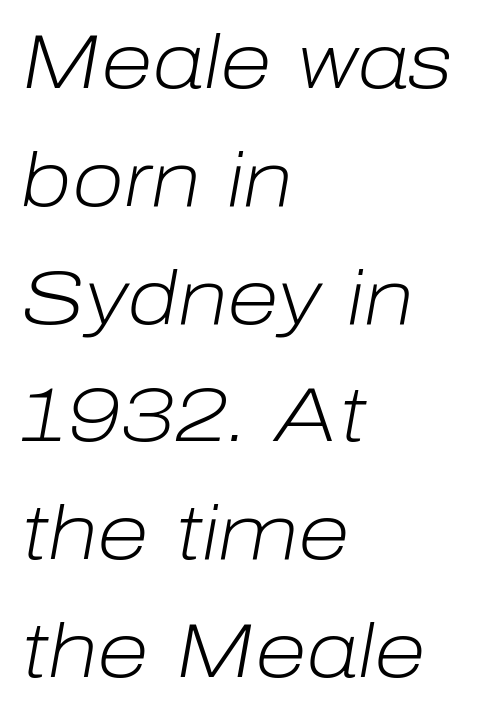
The image shows 76 px light type, italic (leaning right); set left-aligned, normal line spacing (1.55x), normal letter spacing, not underlined; low stroke contrast and a medium x-height.
